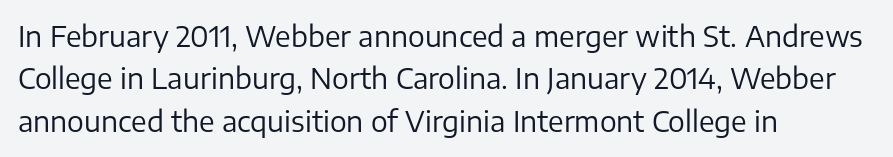
Alignment: flush left. Beneath every word, the page is bare. Successive baselines arrive at the customary interval. The rendering keeps characters at their native spacing. The glyphs in this specimen are sans serif. Note the varied advance widths — an 'i' is clearly narrower than an 'm'.
